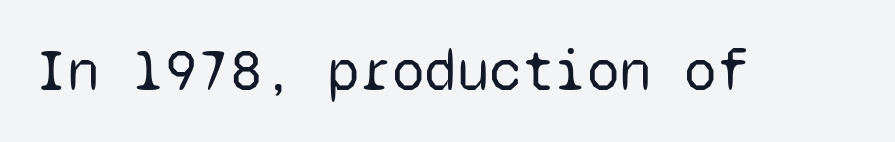
When letters stand straight like this, we call the style roman or upright. Monospaced: the letters line up in strict vertical columns. These glyphs show unthickened strokes, regular width or finer. Type style note: lacks serifs.
